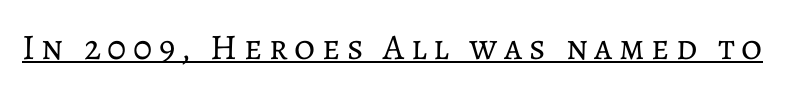
The image shows 36 px regular-weight type, upright; set underlined; low stroke contrast and a medium x-height.
